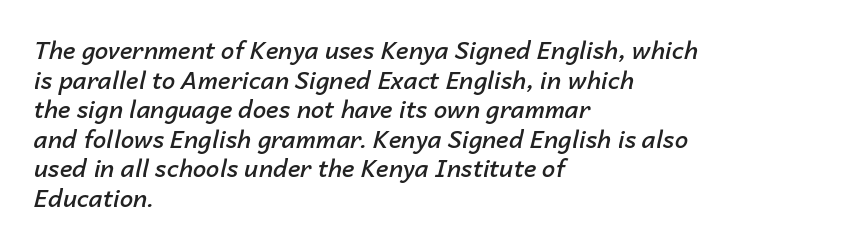
The image shows 24 px text type, italic (leaning right); set left-aligned, line spacing 1.23x, normal letter spacing, not underlined.
